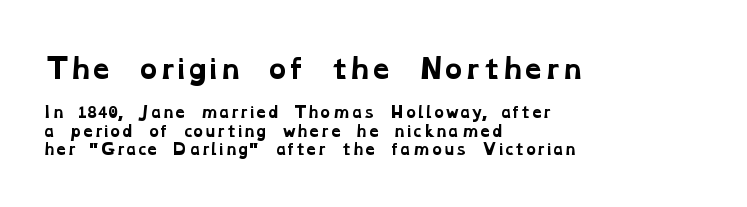
{"bold": "yes", "underline": "no", "align": "left", "line_spacing_ratio": 1.24, "letter_spacing": "normal", "letter_spacing_em": 0.0, "larger_block": "first", "size_ratio": 1.8, "glyph_px": 27}
